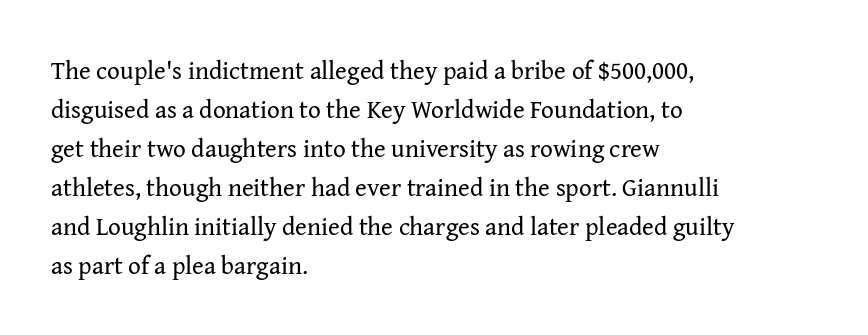
{"italic": "no", "bold": "no", "underline": "no", "align": "left", "line_spacing": "normal", "line_spacing_ratio": 1.56, "letter_spacing": "normal", "letter_spacing_em": 0.0, "glyph_px": 25}
